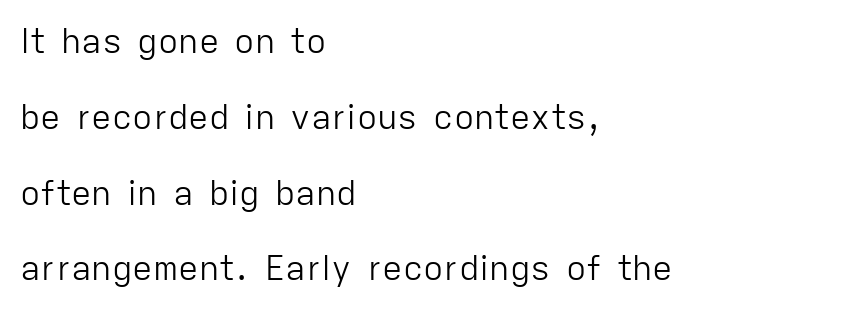
You could not count columns in this text — the font is proportionally spaced. All the whitespace from short lines collects on the right. The letters stand straight up with perfectly vertical stems. The glyphs in this specimen are sans serif. The letters look calm and open, with moderate or lighter stems. Honestly, there is no underline to notice here at all.
